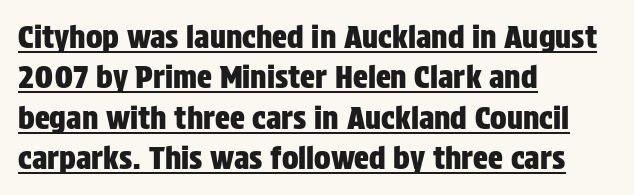
Q: Is the text italic (slanted)? A: No, it is upright.
Q: Is the typeface a serif or a sans-serif typeface? A: Sans-serif.
Q: Is the text underlined? A: Yes.
Q: How is the paragraph aligned? A: Left-aligned.
Q: Is the spacing between letters normal or unusually wide? A: Normal.
Q: Is the spacing between lines tight, normal or loose? A: Normal.
Q: Width (condensed, normal, or wide)? A: Condensed.
Q: Stroke contrast? A: Low.
Q: x-height? A: Large.
Q: Monospaced? A: No.
